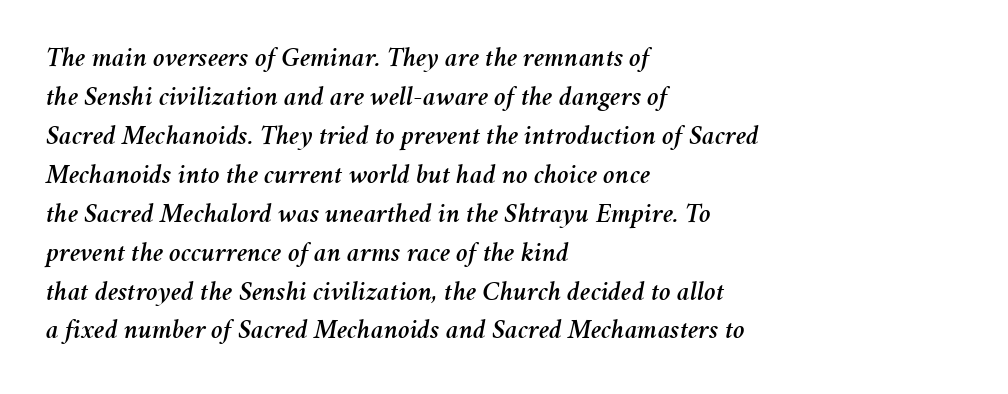
{"italic": "yes", "lean": "right", "slant_degrees": 11, "width": "normal", "stroke_contrast": "medium", "x_height": "medium", "monospaced": "no", "underline": "no", "align": "left", "line_spacing": "normal", "line_spacing_ratio": 1.39, "letter_spacing": "normal", "letter_spacing_em": 0.0, "glyph_px": 28}
